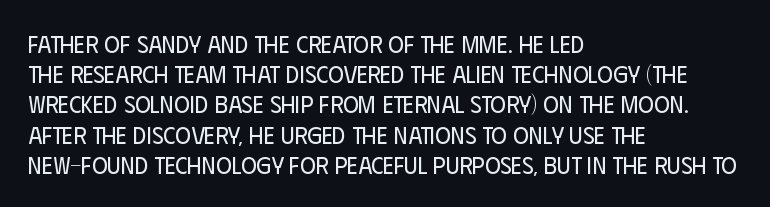
{"italic": "no", "bold": "no", "underline": "no", "align": "left", "line_spacing": "normal", "line_spacing_ratio": 1.26, "letter_spacing": "normal", "letter_spacing_em": 0.0, "glyph_px": 24}
